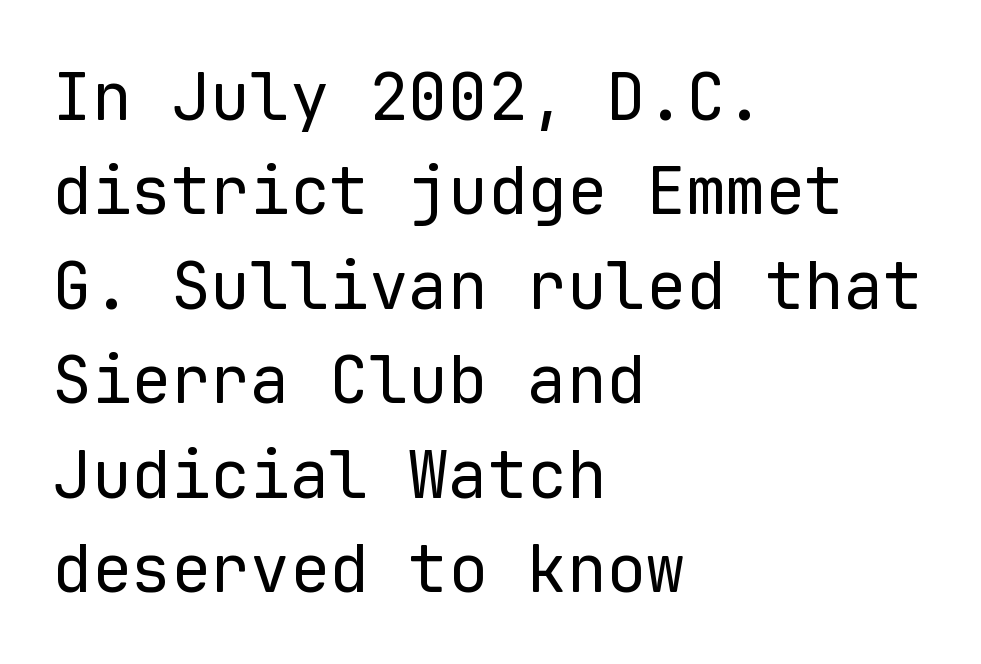
The type is set solid horizontally, with unmodified tracking. The text was rendered using a sans face with plain stroke endings. Monospaced: the letters line up in strict vertical columns. The weight tops out at a normal text grade. Is there much room between lines? A standard amount, neither cramped nor airy.
